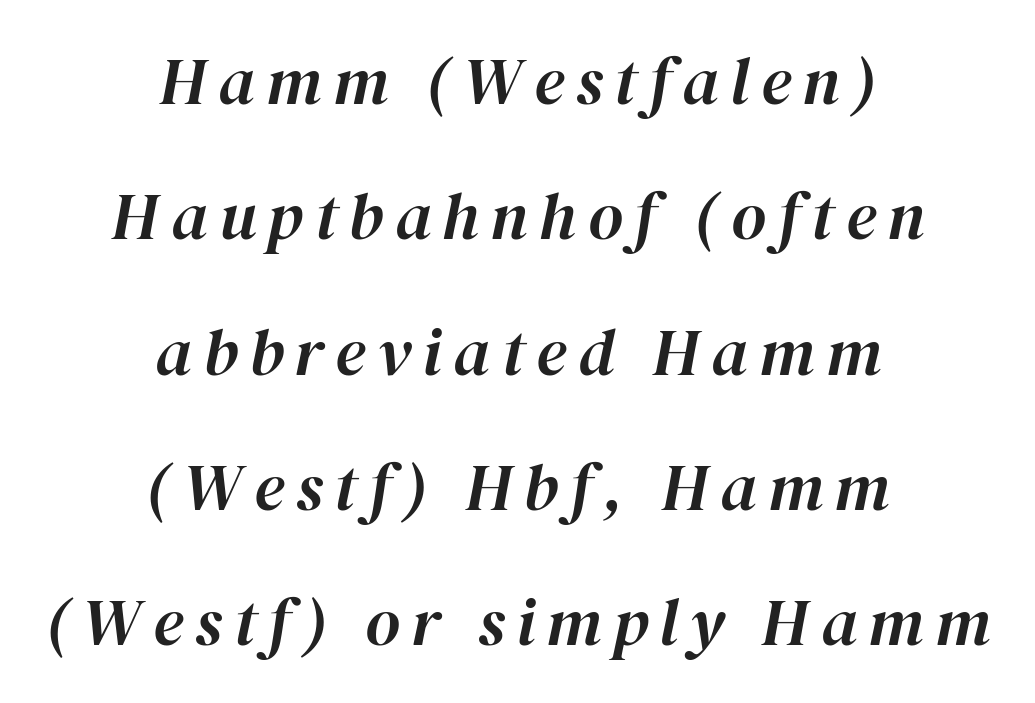
Q: Is the text italic (slanted)? A: Yes, it leans right by about 12 degrees.
Q: Is the text underlined? A: No.
Q: How is the paragraph aligned? A: Centered.
Q: Is the spacing between lines tight, normal or loose? A: Loose.
Q: Width (condensed, normal, or wide)? A: Normal.
Q: Stroke contrast? A: High.
Q: x-height? A: Medium.
Q: Monospaced? A: No.
